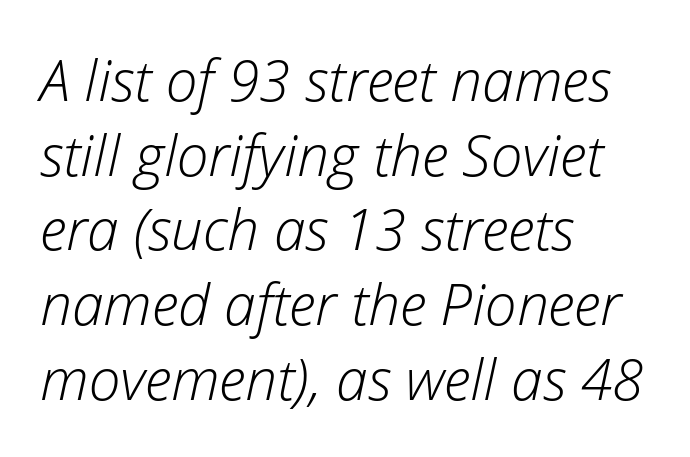
You could not count columns in this text — the font is proportionally spaced. Visually the block forms a straight wall on the left and a jagged coastline on the right. A typesetter would call this zero additional tracking. Honestly, the row spacing looks completely unremarkable.
